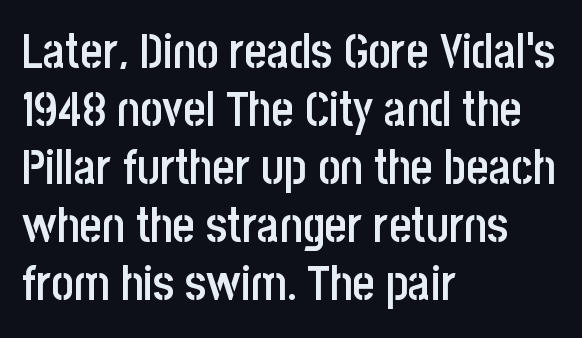
A bit beefed up — I'd call it semibold rather than bold. Unmarked baselines from the first word to the last. The rendering keeps characters at their native spacing. Think of a printed novel: that variable character pitch is what you see here. Regarding serifs, this sample does without them.
